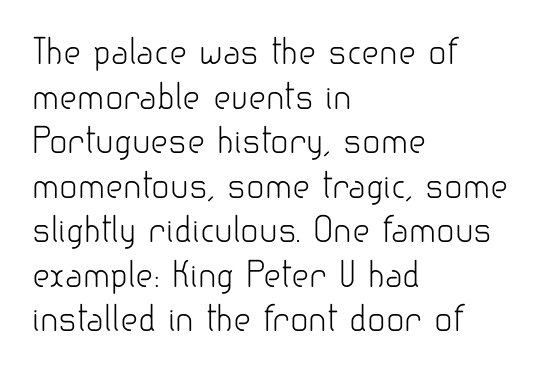
Q: Is the text bold? A: No.
Q: Is the text italic (slanted)? A: No, it is upright.
Q: Is the typeface a serif or a sans-serif typeface? A: Sans-serif.
Q: Is the text underlined? A: No.
Q: How is the paragraph aligned? A: Left-aligned.
Q: Is the spacing between letters normal or unusually wide? A: Normal.
Q: Is the spacing between lines tight, normal or loose? A: Normal.
Q: Width (condensed, normal, or wide)? A: Normal.
Q: Stroke contrast? A: Low.
Q: x-height? A: Small.
Q: Monospaced? A: No.
